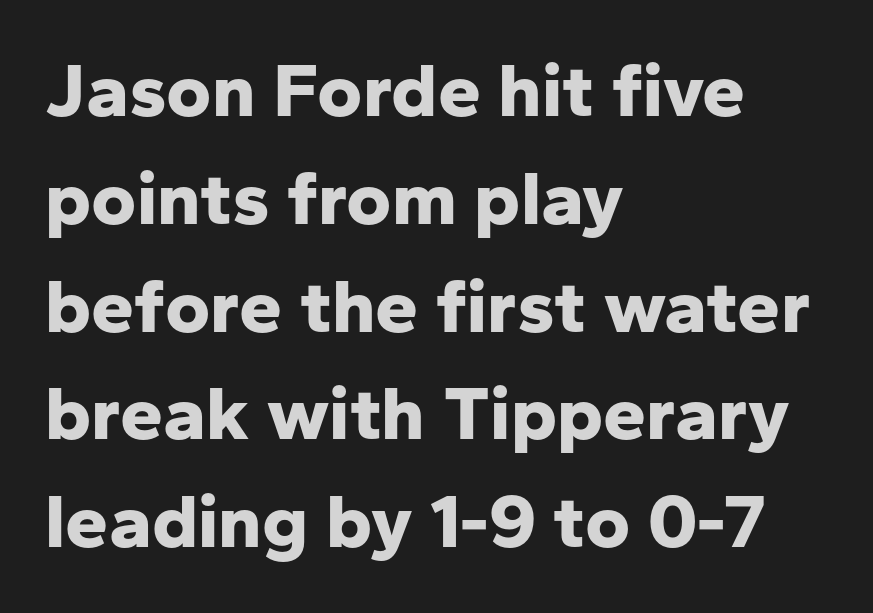
{"serif": "no", "italic": "no", "bold": "yes", "weight": "bold", "width": "normal", "stroke_contrast": "low", "x_height": "medium", "monospaced": "no", "underline": "no", "align": "left", "line_spacing": "normal", "line_spacing_ratio": 1.4, "letter_spacing": "normal", "letter_spacing_em": 0.0, "glyph_px": 77}
